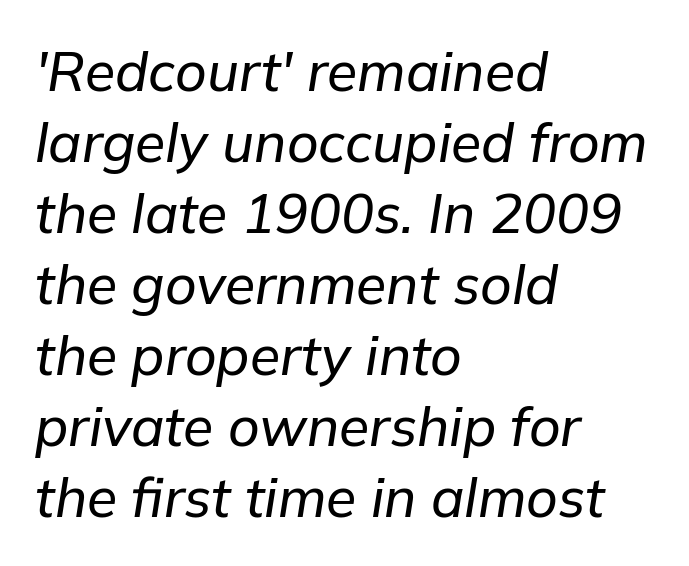
{"italic": "yes", "lean": "right", "slant_degrees": 9, "width": "normal", "stroke_contrast": "low", "x_height": "medium", "monospaced": "no", "underline": "no", "align": "left", "line_spacing": "normal", "line_spacing_ratio": 1.29, "letter_spacing": "normal", "letter_spacing_em": 0.0, "glyph_px": 55}
